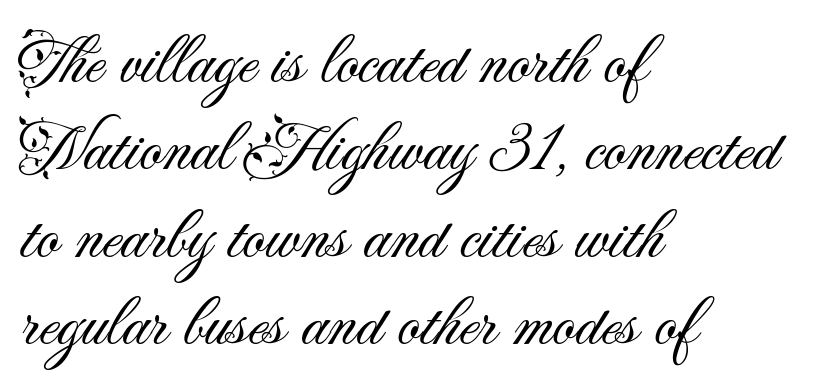
{"serif": "no", "bold": "no", "weight": "light", "width": "normal", "stroke_contrast": "medium", "x_height": "small", "monospaced": "no", "underline": "no", "align": "left", "line_spacing": "normal", "line_spacing_ratio": 1.25, "letter_spacing": "normal", "letter_spacing_em": 0.0, "glyph_px": 70}
